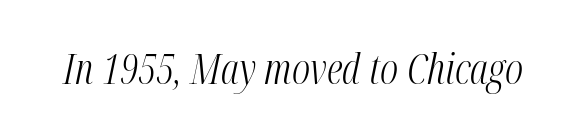
Q: Is the text bold? A: No.
Q: Is the text italic (slanted)? A: Yes, it leans right by about 12 degrees.
Q: Is the text underlined? A: No.
Q: Is the spacing between letters normal or unusually wide? A: Normal.
Q: Width (condensed, normal, or wide)? A: Condensed.
Q: Stroke contrast? A: Medium.
Q: x-height? A: Medium.
Q: Monospaced? A: No.
